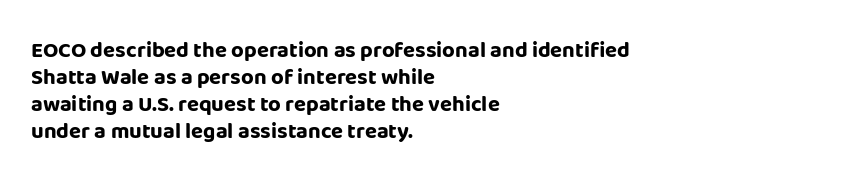
The setting favours the left margin, as ordinary paragraphs usually do. The strip under each line holds only bare page. Every letter is thick-stroked: bold, no question. In terms of posture, this sample is upright. Is the letter spacing exaggerated? No — it looks like the ordinary default.
